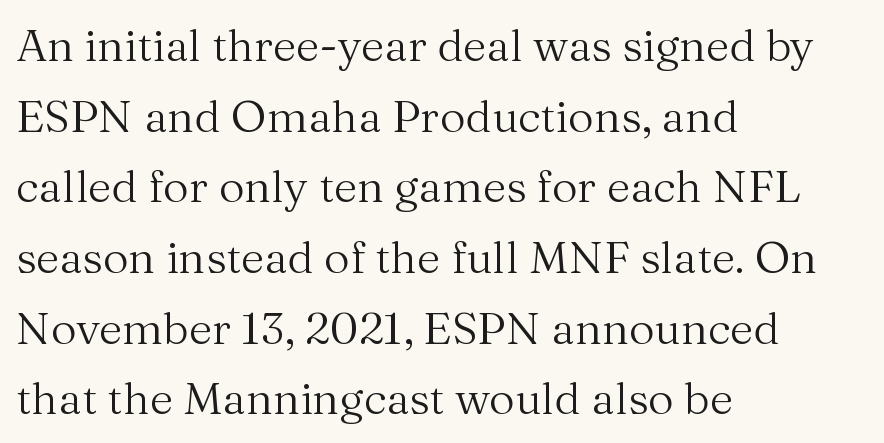
{"serif": "yes", "italic": "no", "bold": "no", "weight": "regular", "width": "normal", "stroke_contrast": "medium", "x_height": "medium", "monospaced": "no", "underline": "no", "align": "left", "line_spacing": "normal", "line_spacing_ratio": 1.57, "letter_spacing": "normal", "letter_spacing_em": 0.0, "glyph_px": 45}
